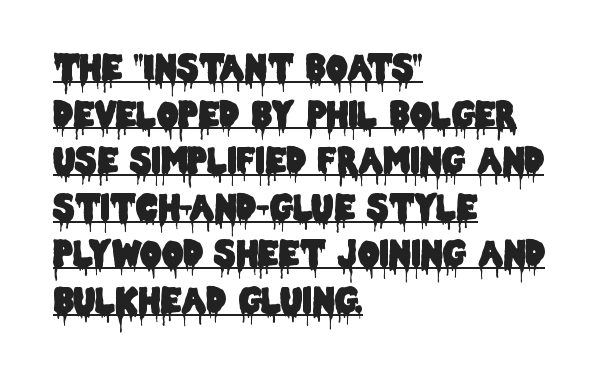
What kind of face is this? One without serifs — a sans. You could not count columns in this text — the font is proportionally spaced. The compositor pushed each line to the left boundary. Glance below the letters and you will spot a drawn line. Is there much room between lines? A standard amount, neither cramped nor airy.
